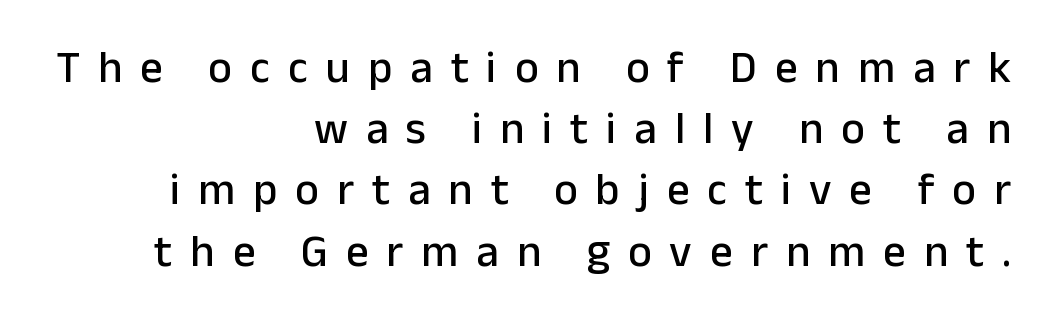
Q: Is the text italic (slanted)? A: No, it is upright.
Q: Is the typeface a serif or a sans-serif typeface? A: Sans-serif.
Q: Is the text underlined? A: No.
Q: How is the paragraph aligned? A: Right-aligned.
Q: Is the spacing between letters normal or unusually wide? A: Unusually wide.
Q: Is the spacing between lines tight, normal or loose? A: Normal.
Q: Width (condensed, normal, or wide)? A: Normal.
Q: Stroke contrast? A: Low.
Q: x-height? A: Medium.
Q: Monospaced? A: No.
